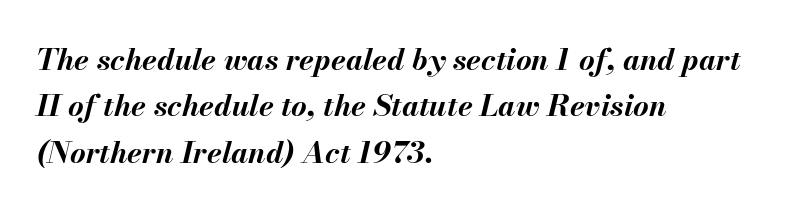
Q: Is the text bold? A: Yes.
Q: Is the text italic (slanted)? A: Yes, it leans right by about 13 degrees.
Q: Is the text underlined? A: No.
Q: How is the paragraph aligned? A: Left-aligned.
Q: Is the spacing between letters normal or unusually wide? A: Normal.
Q: Is the spacing between lines tight, normal or loose? A: Normal.
Q: Width (condensed, normal, or wide)? A: Normal.
Q: Stroke contrast? A: Medium.
Q: x-height? A: Small.
Q: Monospaced? A: No.
